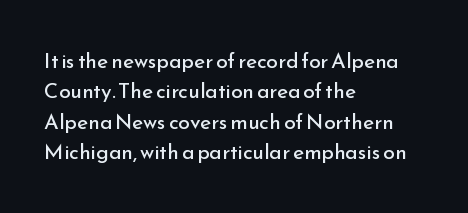
{"italic": "no", "bold": "no", "underline": "no", "align": "left", "line_spacing": "normal", "line_spacing_ratio": 1.45, "letter_spacing": "normal", "letter_spacing_em": 0.0, "glyph_px": 21}
